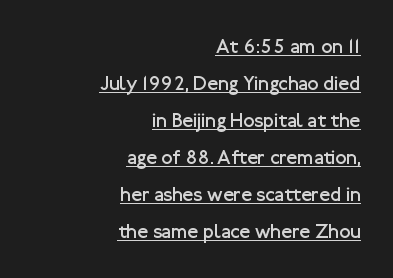
The image shows 20 px text type, upright; set right-aligned, line spacing 1.85x, normal letter spacing, underlined.
